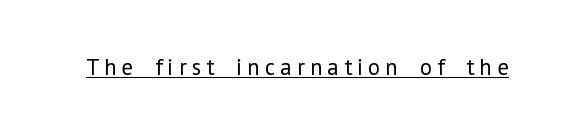
This sample carries an underscore along the baseline area. The rendering inserts visible extra space after every character. Does the lettering tilt? It doesn't — this is upright. Each stroke keeps to a modest, everyday thickness or less.
